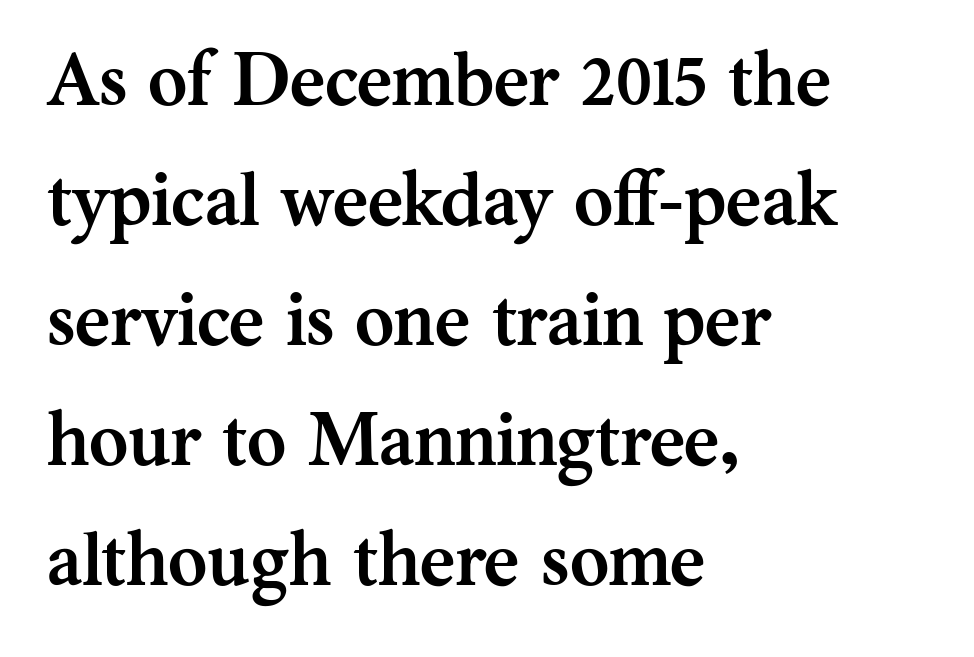
The image shows 75 px semibold serif type, upright; set left-aligned, normal line spacing (1.6x), normal letter spacing, not underlined; medium stroke contrast and a medium x-height.
